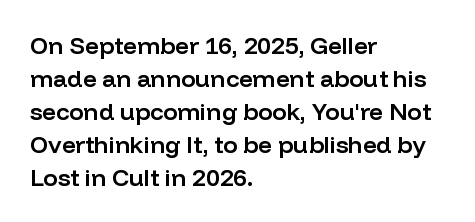
{"italic": "no", "bold": "semi", "underline": "no", "align": "left", "line_spacing": "normal", "line_spacing_ratio": 1.37, "letter_spacing": "normal", "letter_spacing_em": 0.0, "glyph_px": 24}
